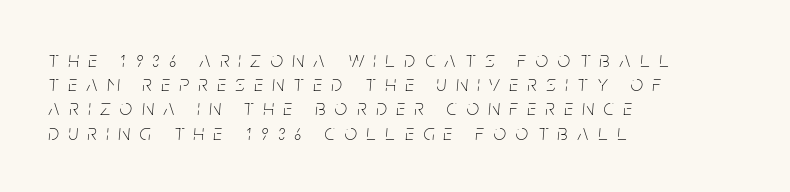
The image shows 22 px text type, italic (leaning right); set left-aligned, tight line spacing (1.1x), unusually wide letter spacing (+0.44 em), not underlined.
